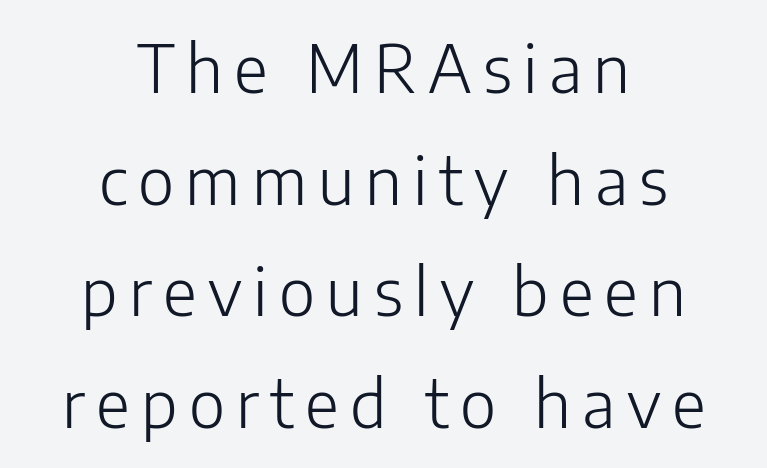
The line-height multiplier appears to be the usual default. The letters stand upright; this is a roman face. Stems here are at most as thick as an everyday book face. Think of a printed novel: that variable character pitch is what you see here. Which margin do the lines hug? Neither — every line sits in the middle. The glyphs in this specimen are sans serif.
